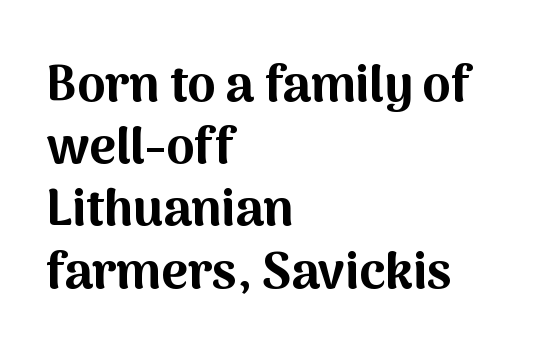
The rendering uses natural spacing where letterforms have individual widths. On the weight axis this lands at bold, roughly 700. Notice how the passage keeps a crisp vertical edge on the left only. Words float on clear page, feet unadorned.
